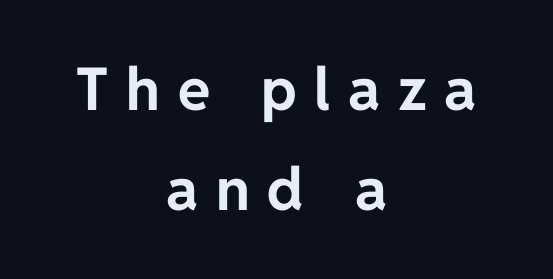
The paragraph shown floats in the horizontal middle. Posture: upright roman. The block of text has a typical density, with ordinary space between rows. Tracking value appears strongly positive — letters spread wide. The face used here has the dense, thick strokes of a bold.
